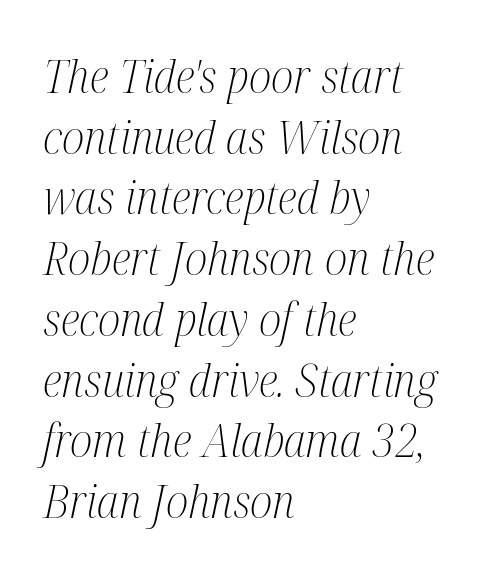
Q: Is the text bold? A: No.
Q: Is the text italic (slanted)? A: Yes, it leans right by about 12 degrees.
Q: Is the typeface a serif or a sans-serif typeface? A: Serif.
Q: Is the text underlined? A: No.
Q: How is the paragraph aligned? A: Left-aligned.
Q: Is the spacing between letters normal or unusually wide? A: Normal.
Q: Is the spacing between lines tight, normal or loose? A: Normal.
Q: Width (condensed, normal, or wide)? A: Condensed.
Q: Stroke contrast? A: Medium.
Q: x-height? A: Medium.
Q: Monospaced? A: No.
